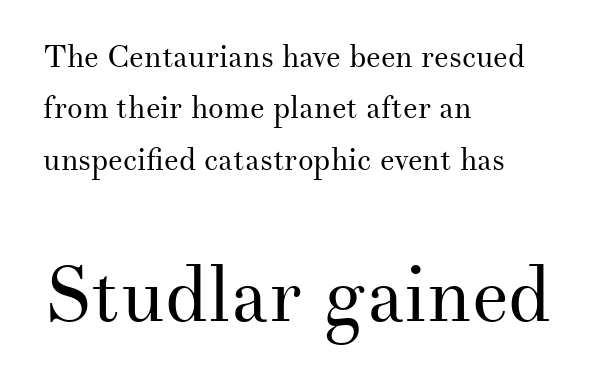
A roman cut, with each character standing at attention. Default kerning and tracking; the words read as compact shapes. Beneath every word, the page is bare. Compared with typical paragraphs, the rows here are spaced about the same.
